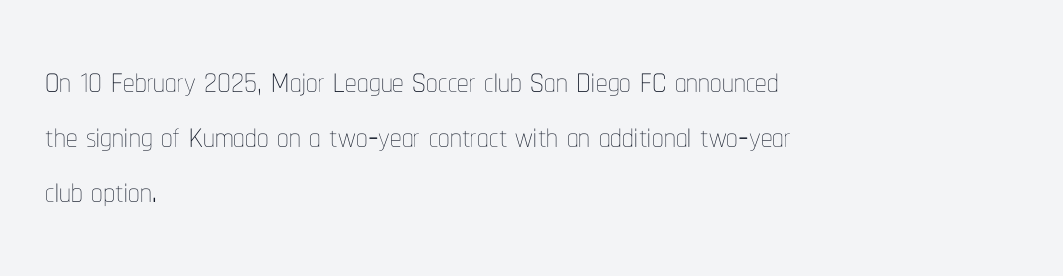
Q: Is the text bold? A: No.
Q: Is the text italic (slanted)? A: No, it is upright.
Q: Is the text underlined? A: No.
Q: How is the paragraph aligned? A: Left-aligned.
Q: Is the spacing between letters normal or unusually wide? A: Normal.
Q: Width (condensed, normal, or wide)? A: Condensed.
Q: Stroke contrast? A: Low.
Q: x-height? A: Medium.
Q: Monospaced? A: No.
